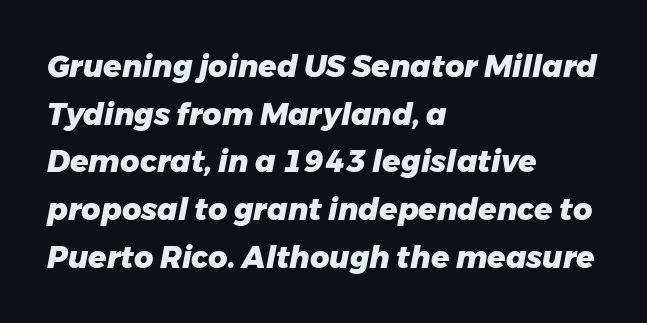
The image shows 30 px heavy type, italic (leaning right); set left-aligned, normal line spacing (1.59x), normal letter spacing, not underlined; low stroke contrast and a medium x-height.
